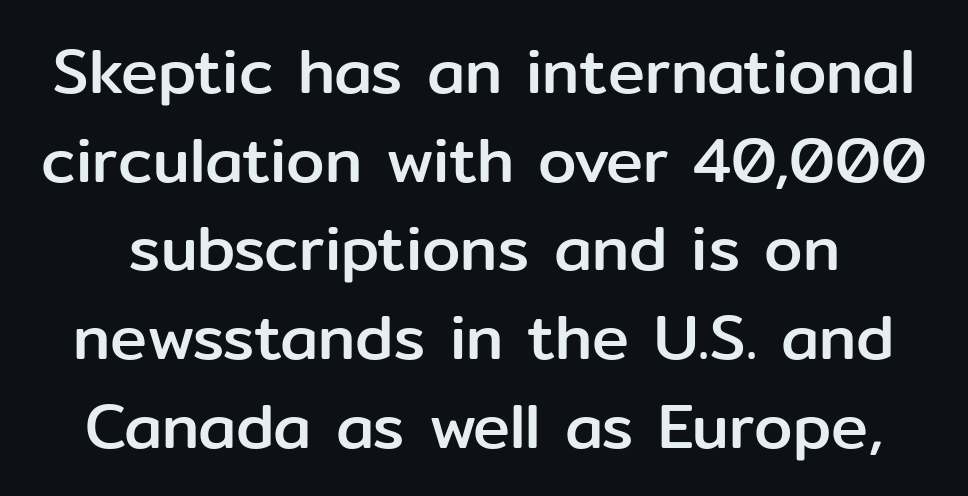
Q: Is the text italic (slanted)? A: No, it is upright.
Q: Is the typeface a serif or a sans-serif typeface? A: Sans-serif.
Q: Is the text underlined? A: No.
Q: Is the spacing between letters normal or unusually wide? A: Normal.
Q: Is the spacing between lines tight, normal or loose? A: Normal.
Q: Width (condensed, normal, or wide)? A: Normal.
Q: Stroke contrast? A: Low.
Q: x-height? A: Medium.
Q: Monospaced? A: No.
